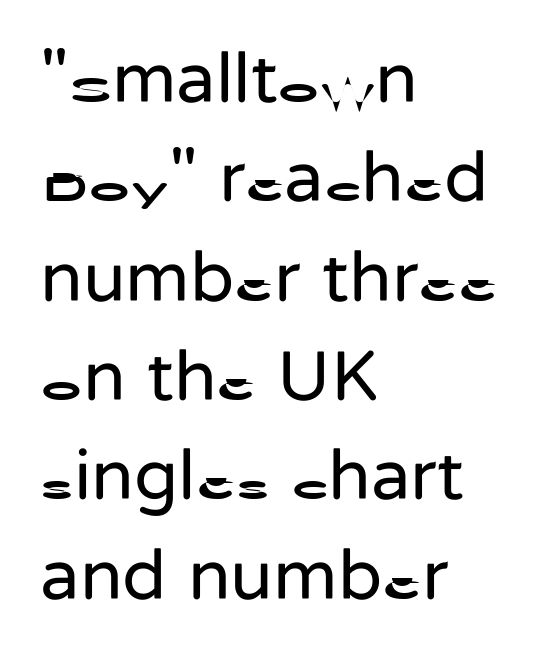
{"serif": "no", "italic": "no", "bold": "no", "weight": "regular", "width": "normal", "stroke_contrast": "low", "x_height": "medium", "monospaced": "no", "underline": "no", "align": "left", "line_spacing": "normal", "line_spacing_ratio": 1.38, "letter_spacing": "normal", "letter_spacing_em": 0.0, "glyph_px": 72}
